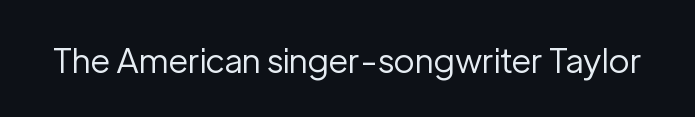
The image shows 34 px regular-weight sans-serif type, upright; set normal letter spacing, not underlined; low stroke contrast and a medium x-height.
